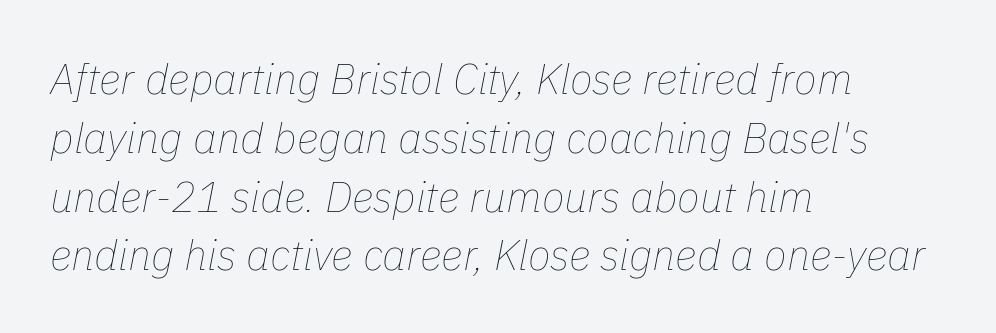
Q: Is the text bold? A: No.
Q: Is the text italic (slanted)? A: Yes, it leans right by about 11 degrees.
Q: Is the text underlined? A: No.
Q: How is the paragraph aligned? A: Left-aligned.
Q: Is the spacing between letters normal or unusually wide? A: Normal.
Q: Is the spacing between lines tight, normal or loose? A: Normal.
Q: Width (condensed, normal, or wide)? A: Normal.
Q: Stroke contrast? A: Low.
Q: x-height? A: Medium.
Q: Monospaced? A: No.
